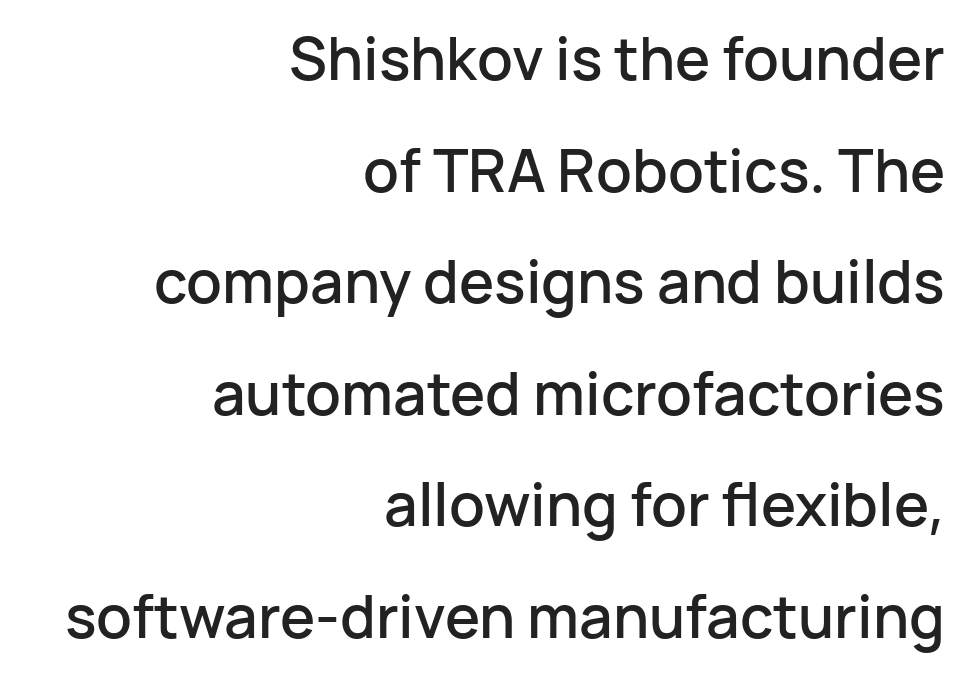
The image shows 59 px sans-serif type, upright; set right-aligned, line spacing 1.89x, normal letter spacing, not underlined; low stroke contrast and a medium x-height.
